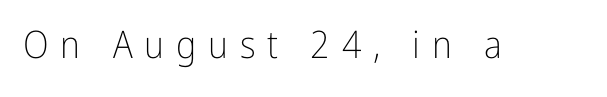
Q: Is the text bold? A: No.
Q: Is the text italic (slanted)? A: No, it is upright.
Q: Is the typeface a serif or a sans-serif typeface? A: Sans-serif.
Q: Is the text underlined? A: No.
Q: Is the spacing between letters normal or unusually wide? A: Unusually wide.
Q: Width (condensed, normal, or wide)? A: Condensed.
Q: Stroke contrast? A: Low.
Q: x-height? A: Medium.
Q: Monospaced? A: No.
